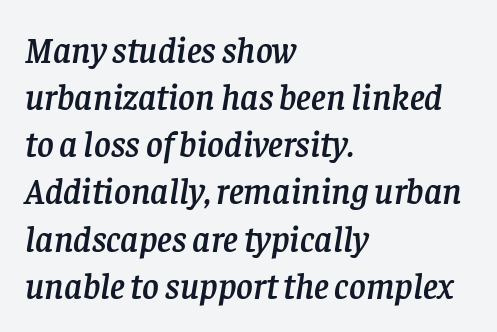
Layout note: lines flush left. Examine the stroke ends and you'll spot serifs. The rendering uses natural spacing where letterforms have individual widths. In terms of letterspacing, this is plain default setting.
